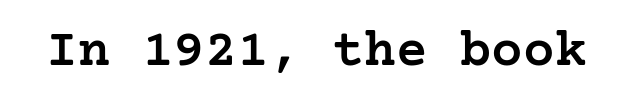
{"serif": "yes", "italic": "no", "bold": "semi", "weight": "semibold", "width": "normal", "stroke_contrast": "low", "x_height": "medium", "underline": "no", "letter_spacing": "normal", "letter_spacing_em": 0.0, "glyph_px": 53}
